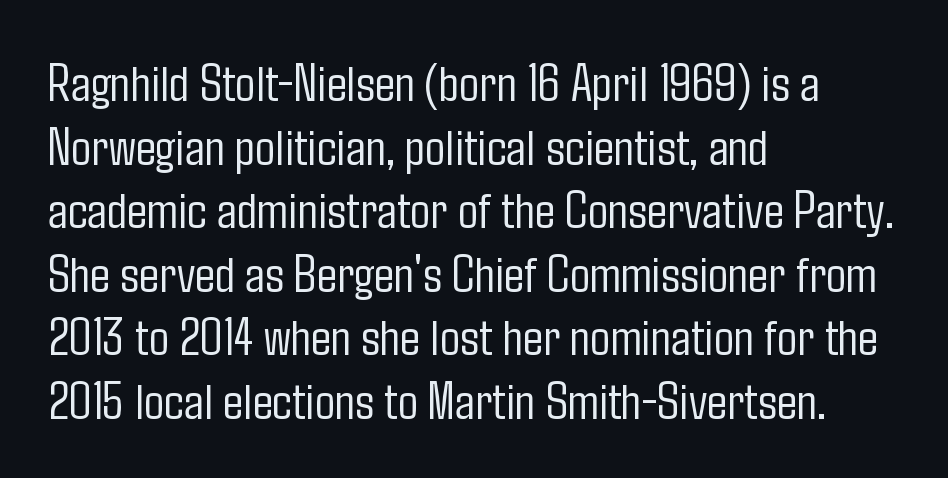
{"serif": "no", "italic": "no", "bold": "no", "weight": "light", "width": "condensed", "stroke_contrast": "low", "x_height": "medium", "monospaced": "no", "underline": "no", "align": "left", "line_spacing_ratio": 1.2, "letter_spacing": "normal", "letter_spacing_em": 0.0, "glyph_px": 53}
